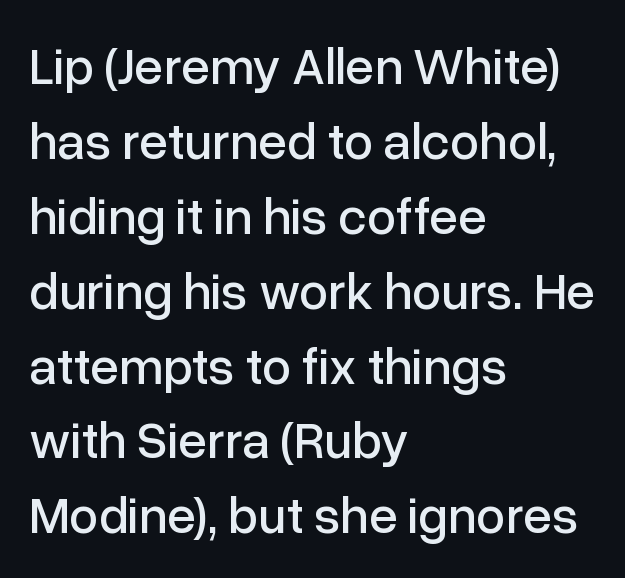
The image shows 52 px sans-serif type, upright; set left-aligned, normal line spacing (1.44x), normal letter spacing, not underlined; low stroke contrast and a medium x-height.
